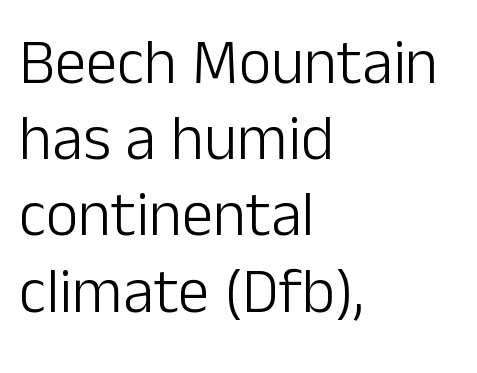
The image shows 63 px light sans-serif type, upright; set left-aligned, line spacing 1.21x, normal letter spacing, not underlined; low stroke contrast and a medium x-height.
